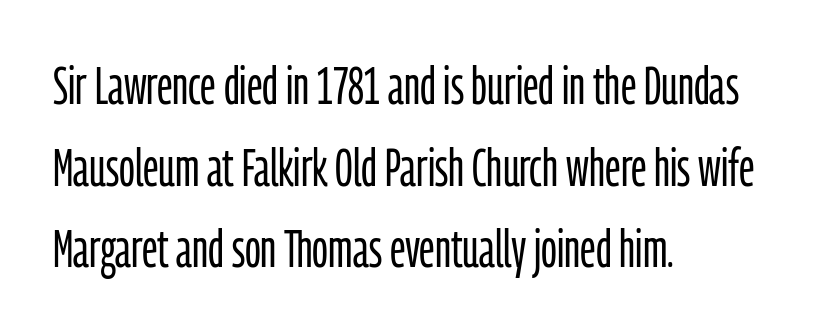
Rule under the text: the space is simply empty. In CSS terms this would be text-align: left. Is there much room between lines? A standard amount, neither cramped nor airy. Here the designer chose a conventional face with non-uniform glyph widths.
